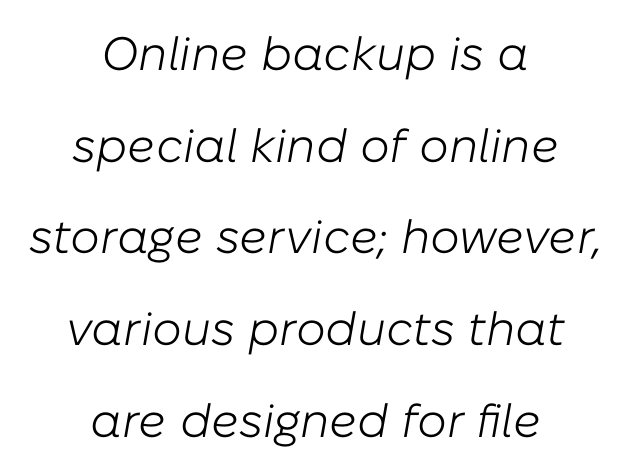
Between one letter and the next there's only the usual sliver of space. Short and long lines alike share a common midpoint. The characters are drawn with everyday or finer stroke widths. Slant detected: the letters are inclined.
